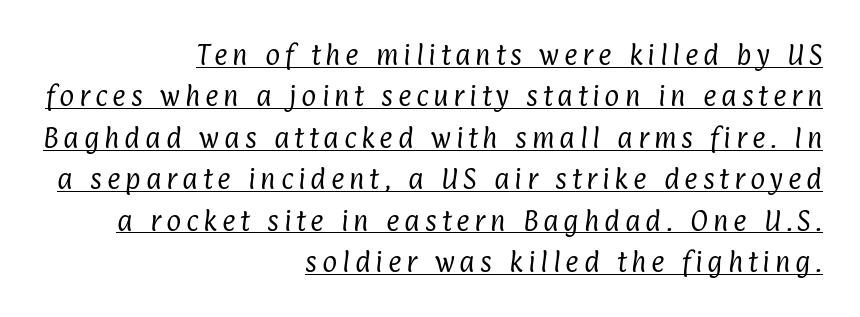
The face looks like a standard text weight, possibly lighter. The passage shown is underscored from start to finish. Here the glyphs are tracked loosely, breaking word shapes into spaced letters. Visually the block forms a straight wall on the right and a jagged coastline on the left.
